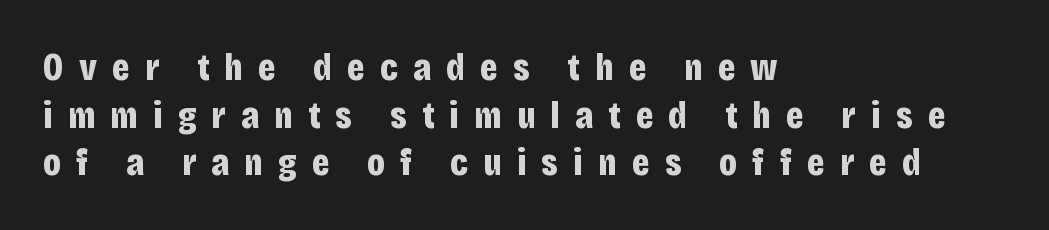
Q: Is the text bold? A: Yes.
Q: Is the text italic (slanted)? A: No, it is upright.
Q: Is the typeface a serif or a sans-serif typeface? A: Sans-serif.
Q: Is the text underlined? A: No.
Q: How is the paragraph aligned? A: Left-aligned.
Q: Is the spacing between letters normal or unusually wide? A: Unusually wide.
Q: Width (condensed, normal, or wide)? A: Condensed.
Q: Stroke contrast? A: Low.
Q: x-height? A: Large.
Q: Monospaced? A: No.
